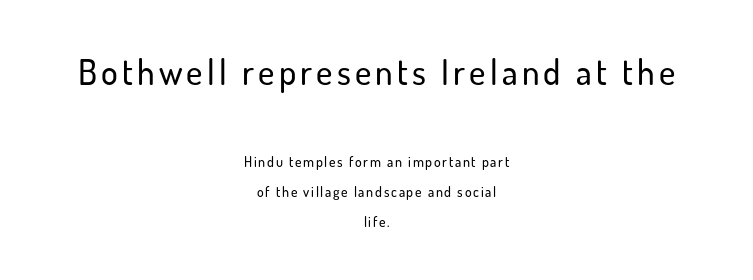
Do the characters align in a grid? No, the font is proportional. The text was rendered using a sans face with plain stroke endings. Where is the straight margin? There isn't one; the lines are centered. The rendering uses a large line-height, opening up the rows. These two chunks differ in scale, with the top chunk taking the larger measure. The space directly below the letters is spotless.
